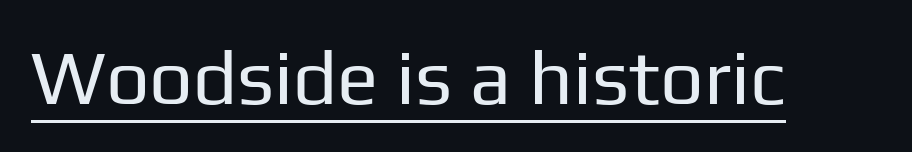
{"serif": "no", "italic": "no", "bold": "no", "weight": "regular", "width": "normal", "stroke_contrast": "low", "x_height": "medium", "monospaced": "no", "underline": "yes", "letter_spacing": "normal", "letter_spacing_em": 0.0, "glyph_px": 77}
